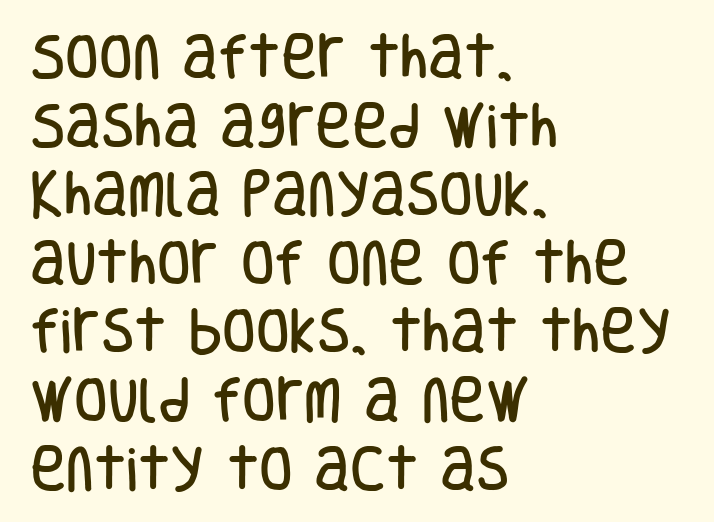
Q: Is the text italic (slanted)? A: No, it is upright.
Q: Is the typeface a serif or a sans-serif typeface? A: Sans-serif.
Q: Is the text underlined? A: No.
Q: How is the paragraph aligned? A: Left-aligned.
Q: Is the spacing between letters normal or unusually wide? A: Normal.
Q: Is the spacing between lines tight, normal or loose? A: Normal.
Q: Width (condensed, normal, or wide)? A: Condensed.
Q: Stroke contrast? A: Low.
Q: x-height? A: Large.
Q: Monospaced? A: No.
